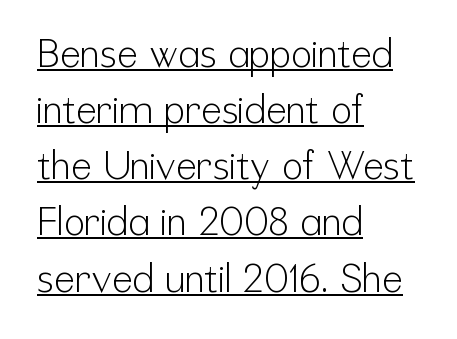
Q: Is the text bold? A: No.
Q: Is the text italic (slanted)? A: No, it is upright.
Q: Is the typeface a serif or a sans-serif typeface? A: Sans-serif.
Q: Is the text underlined? A: Yes.
Q: How is the paragraph aligned? A: Left-aligned.
Q: Is the spacing between letters normal or unusually wide? A: Normal.
Q: Is the spacing between lines tight, normal or loose? A: Normal.
Q: Width (condensed, normal, or wide)? A: Condensed.
Q: Stroke contrast? A: Low.
Q: x-height? A: Medium.
Q: Monospaced? A: No.
